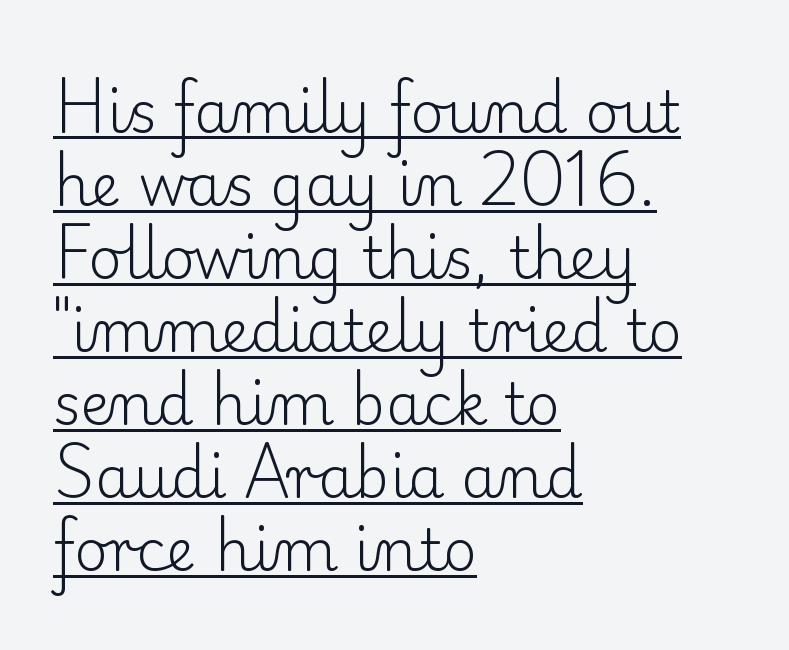
{"italic": "no", "bold": "no", "weight": "light", "width": "normal", "stroke_contrast": "low", "x_height": "small", "monospaced": "no", "underline": "yes", "align": "left", "line_spacing": "normal", "line_spacing_ratio": 1.26, "letter_spacing": "normal", "letter_spacing_em": 0.0, "glyph_px": 58}
